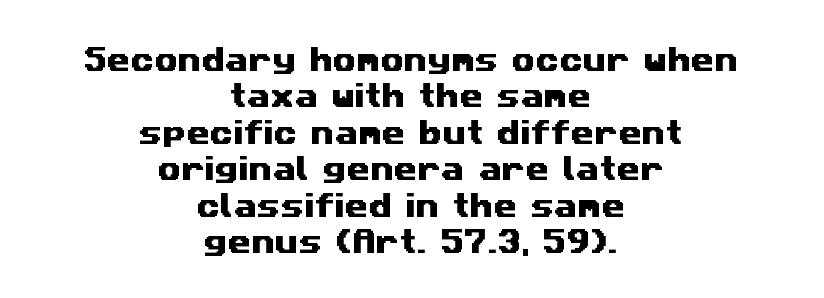
Q: Is the text underlined? A: No.
Q: How is the paragraph aligned? A: Centered.
Q: Is the spacing between letters normal or unusually wide? A: Normal.
Q: Is the spacing between lines tight, normal or loose? A: Normal.
